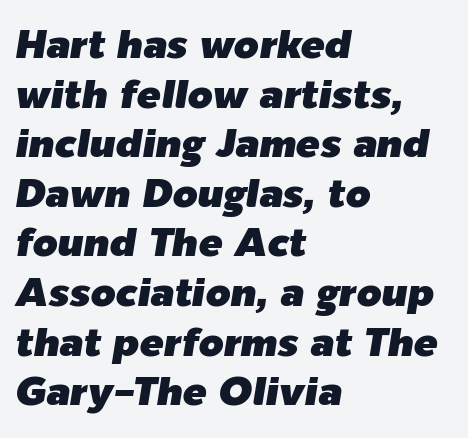
The image shows 40 px text type, italic (leaning right); set left-aligned, line spacing 1.24x, normal letter spacing, not underlined; low stroke contrast and a medium x-height.
